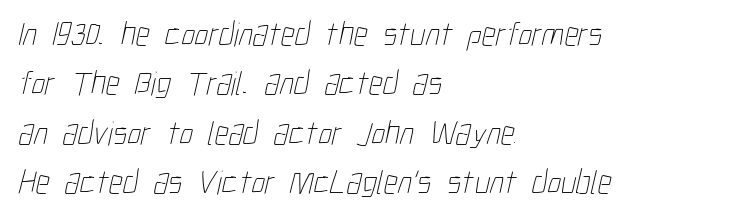
The image shows 34 px thin, condensed type; set left-aligned, normal line spacing (1.45x), normal letter spacing, not underlined; low stroke contrast and a medium x-height.
